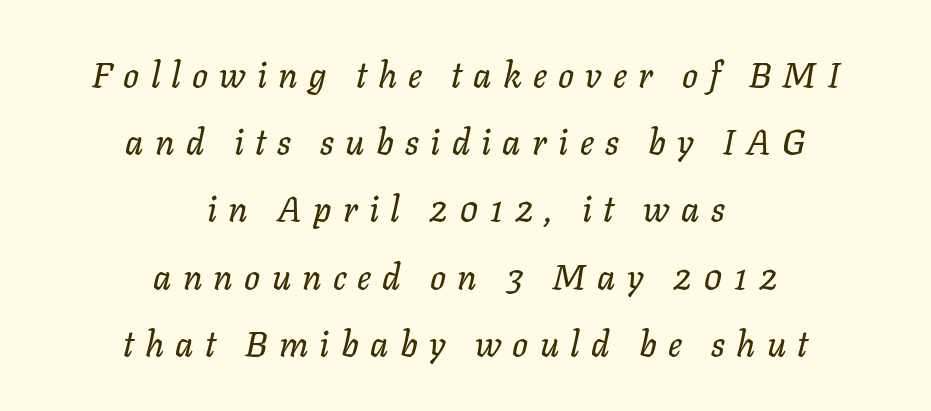
The image shows 35 px text type, italic (leaning right); set centered, loose line spacing (1.92x), unusually wide letter spacing (+0.32 em), not underlined; low stroke contrast and a medium x-height.
